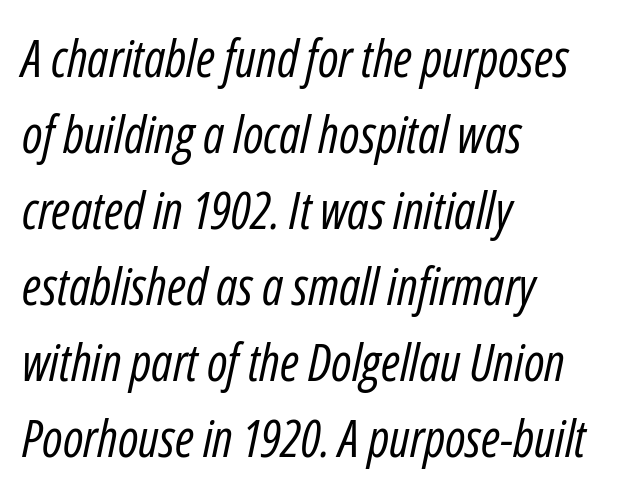
{"italic": "yes", "lean": "right", "slant_degrees": 12, "bold": "no", "weight": "regular", "width": "condensed", "stroke_contrast": "low", "x_height": "medium", "monospaced": "no", "underline": "no", "align": "left", "line_spacing": "normal", "line_spacing_ratio": 1.49, "letter_spacing": "normal", "letter_spacing_em": 0.0, "glyph_px": 51}
